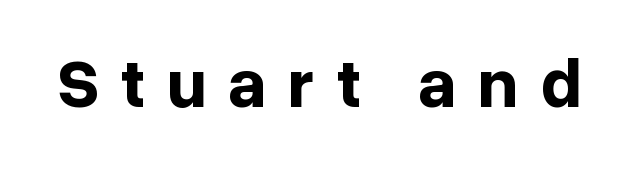
{"serif": "no", "italic": "no", "bold": "yes", "weight": "bold", "width": "normal", "stroke_contrast": "low", "x_height": "medium", "monospaced": "no", "underline": "no", "letter_spacing": "wide", "letter_spacing_em": 0.31, "glyph_px": 70}
